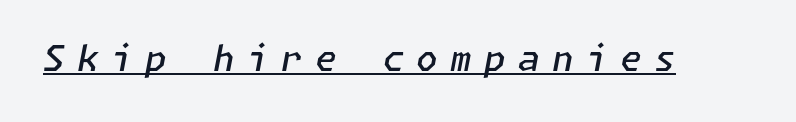
Q: Is the text bold? A: Semi-bold.
Q: Is the text italic (slanted)? A: Yes, it leans right by about 11 degrees.
Q: Is the text underlined? A: Yes.
Q: Is the spacing between letters normal or unusually wide? A: Unusually wide.
Q: Width (condensed, normal, or wide)? A: Normal.
Q: Stroke contrast? A: Low.
Q: x-height? A: Medium.
